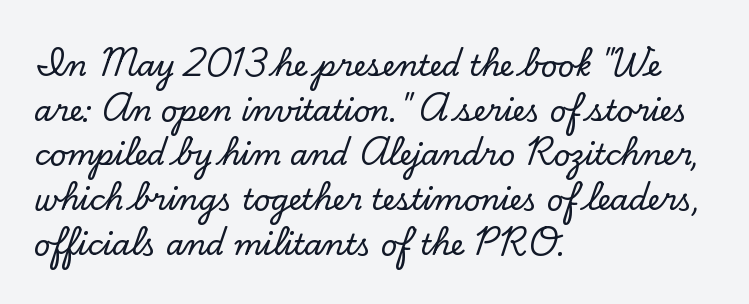
The image shows 29 px serif type; set left-aligned, normal line spacing (1.54x), normal letter spacing, not underlined; low stroke contrast and a small x-height.
